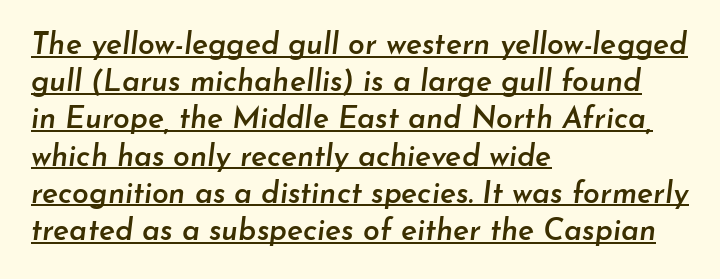
Q: Is the text bold? A: Semi-bold.
Q: Is the text italic (slanted)? A: Yes, it leans right by about 7 degrees.
Q: Is the text underlined? A: Yes.
Q: How is the paragraph aligned? A: Left-aligned.
Q: Is the spacing between letters normal or unusually wide? A: Normal.
Q: Width (condensed, normal, or wide)? A: Normal.
Q: Stroke contrast? A: Low.
Q: x-height? A: Small.
Q: Monospaced? A: No.
